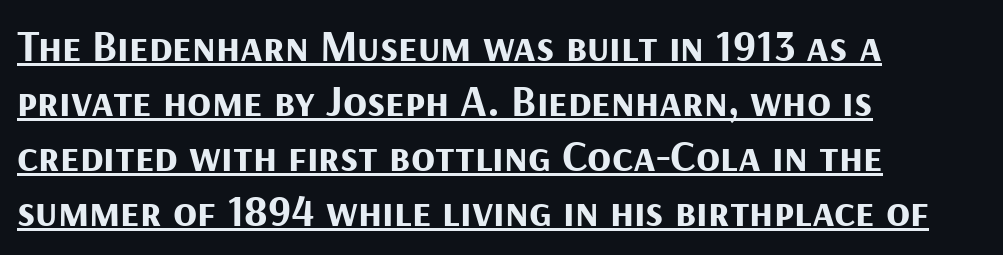
The image shows 44 px bold sans-serif type, upright; set left-aligned, normal line spacing (1.25x), normal letter spacing, underlined; medium stroke contrast and a medium x-height.
